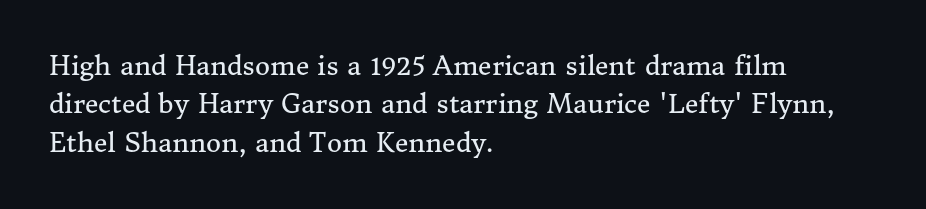
Q: Is the text bold? A: No.
Q: Is the text italic (slanted)? A: No, it is upright.
Q: Is the text underlined? A: No.
Q: How is the paragraph aligned? A: Left-aligned.
Q: Is the spacing between letters normal or unusually wide? A: Normal.
Q: Is the spacing between lines tight, normal or loose? A: Normal.
